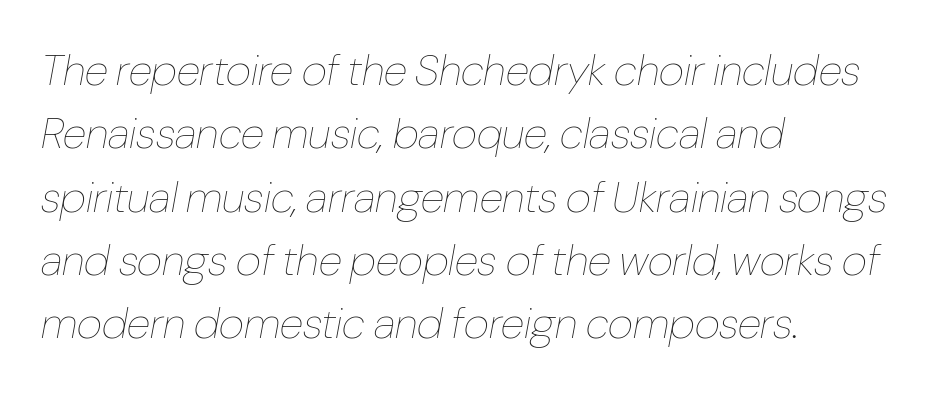
The paragraph shown leans on its left margin. Honestly, the row spacing looks completely unremarkable. The characters are drawn with everyday or finer stroke widths. A clean baseline with only descenders dipping below it. Rendered with sloped, italic letterforms. Spacing verdict: proportional, widths tailored to each character.
